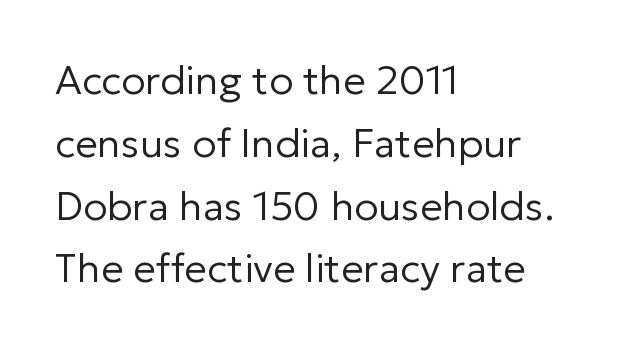
The image shows 40 px regular-weight sans-serif type, upright; set left-aligned, normal line spacing (1.57x), normal letter spacing, not underlined; low stroke contrast and a medium x-height.
